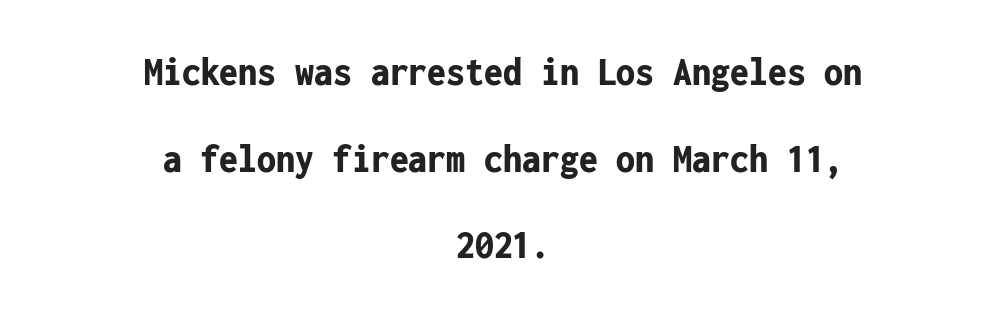
The image shows 42 px bold, condensed sans-serif type, upright, monospaced; set centered, loose line spacing (2.06x), normal letter spacing, not underlined; low stroke contrast and a medium x-height.
